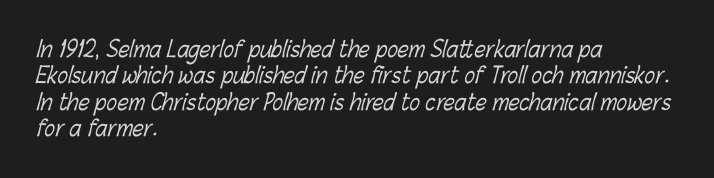
Q: Is the text bold? A: No.
Q: Is the text underlined? A: No.
Q: How is the paragraph aligned? A: Left-aligned.
Q: Is the spacing between letters normal or unusually wide? A: Normal.
